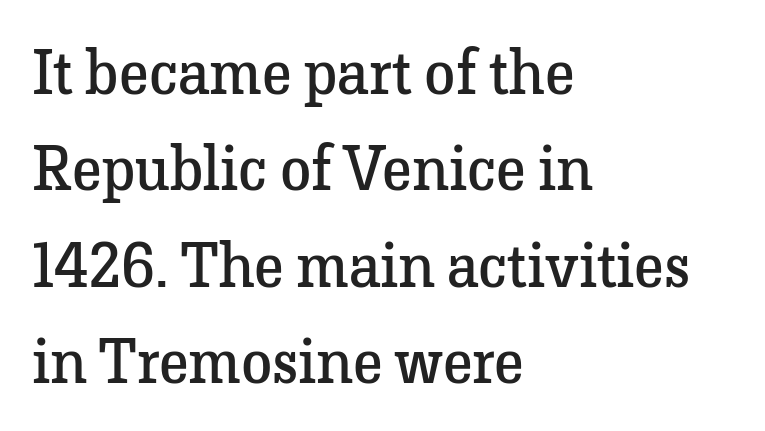
Q: Is the text bold? A: No.
Q: Is the text italic (slanted)? A: No, it is upright.
Q: Is the typeface a serif or a sans-serif typeface? A: Serif.
Q: Is the text underlined? A: No.
Q: How is the paragraph aligned? A: Left-aligned.
Q: Is the spacing between letters normal or unusually wide? A: Normal.
Q: Is the spacing between lines tight, normal or loose? A: Normal.
Q: Width (condensed, normal, or wide)? A: Normal.
Q: Stroke contrast? A: Low.
Q: x-height? A: Medium.
Q: Monospaced? A: No.
